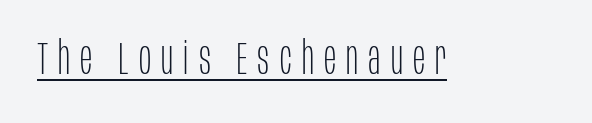
The image shows 46 px thin, condensed sans-serif type, upright; set unusually wide letter spacing (+0.22 em), underlined; low stroke contrast and a large x-height.
